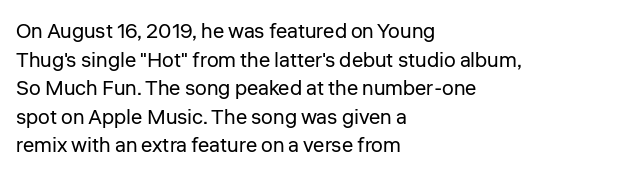
Line beginnings align vertically; line endings do not. Whoever set this chose a conventional vertical rhythm. Stroke mass is kept to a normal reading level or below. Nobody touched the tracking dial on this one.
